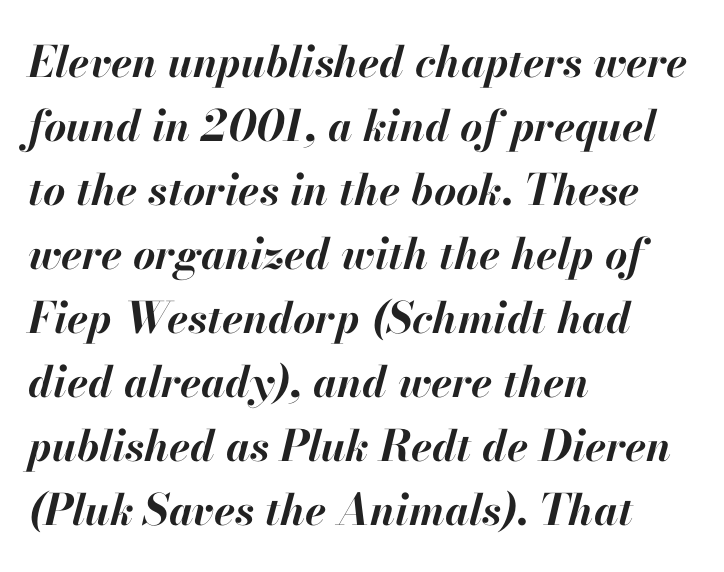
The image shows 43 px bold type, italic (leaning right); set left-aligned, normal line spacing (1.49x), normal letter spacing, not underlined; high stroke contrast and a small x-height.
